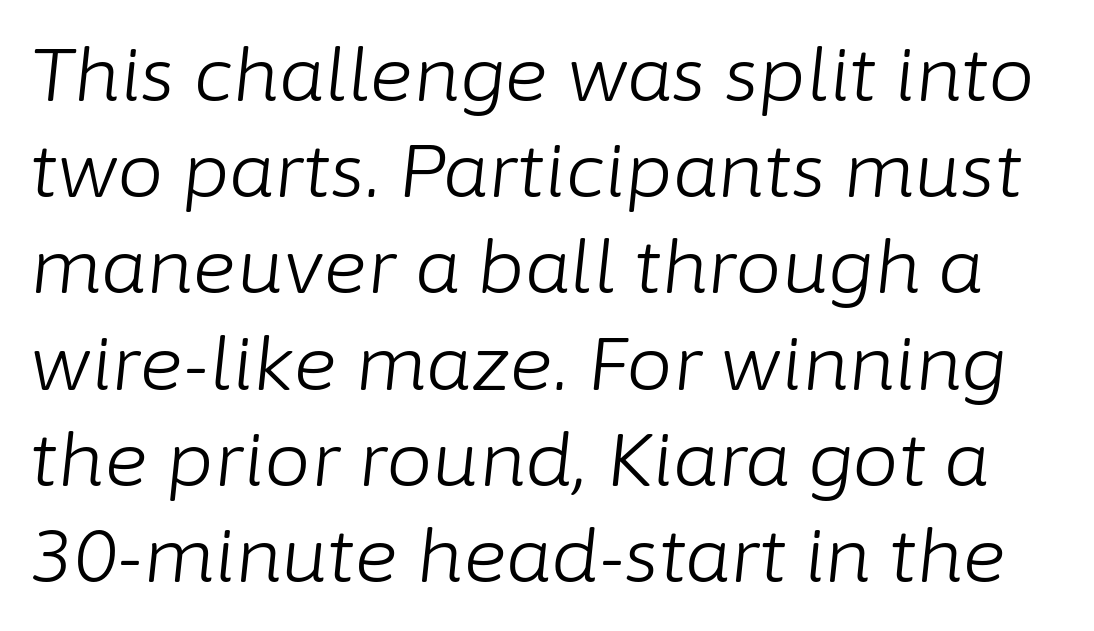
{"italic": "yes", "lean": "right", "slant_degrees": 6, "bold": "no", "weight": "light", "width": "normal", "stroke_contrast": "low", "x_height": "medium", "monospaced": "no", "underline": "no", "line_spacing": "normal", "line_spacing_ratio": 1.3, "letter_spacing": "normal", "letter_spacing_em": 0.0, "glyph_px": 74}
